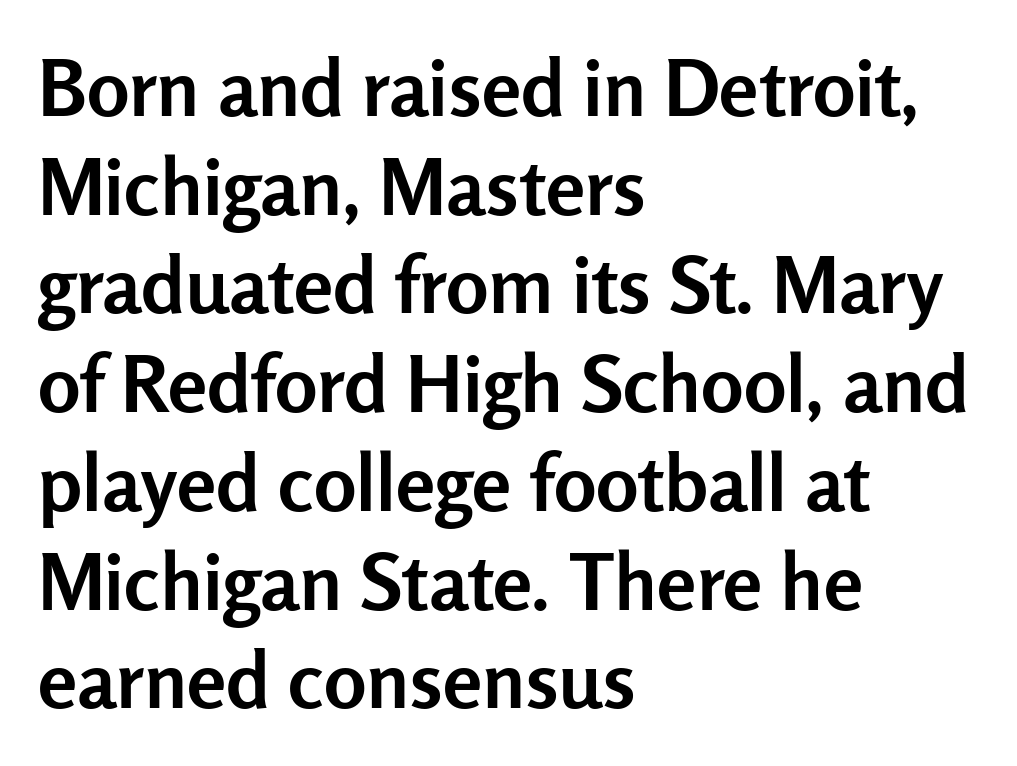
{"serif": "no", "italic": "no", "bold": "yes", "weight": "semibold", "width": "normal", "stroke_contrast": "low", "x_height": "medium", "monospaced": "no", "underline": "no", "align": "left", "line_spacing": "normal", "line_spacing_ratio": 1.25, "letter_spacing": "normal", "letter_spacing_em": 0.0, "glyph_px": 79}
